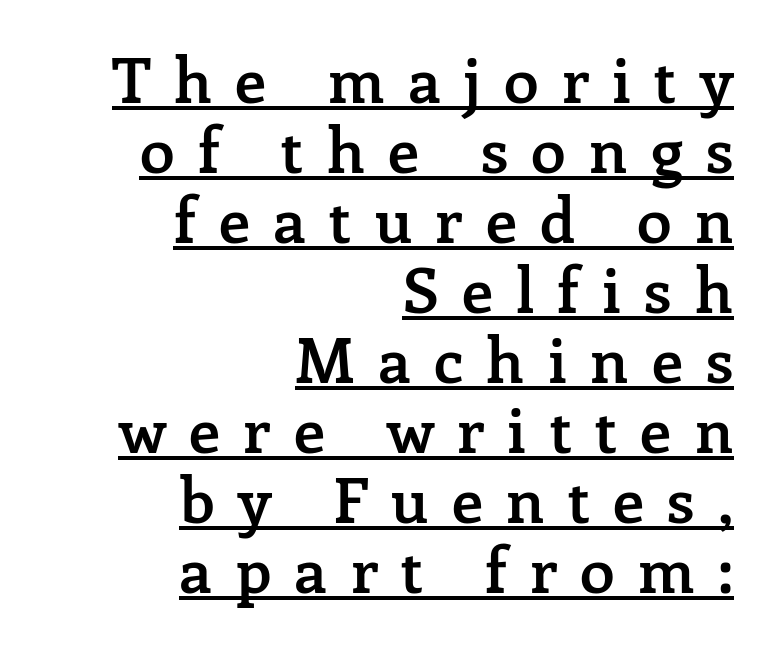
Q: Is the text bold? A: Semi-bold.
Q: Is the text italic (slanted)? A: No, it is upright.
Q: Is the typeface a serif or a sans-serif typeface? A: Serif.
Q: Is the text underlined? A: Yes.
Q: How is the paragraph aligned? A: Right-aligned.
Q: Is the spacing between letters normal or unusually wide? A: Unusually wide.
Q: Is the spacing between lines tight, normal or loose? A: Tight.
Q: Width (condensed, normal, or wide)? A: Normal.
Q: Stroke contrast? A: Low.
Q: x-height? A: Medium.
Q: Monospaced? A: No.
